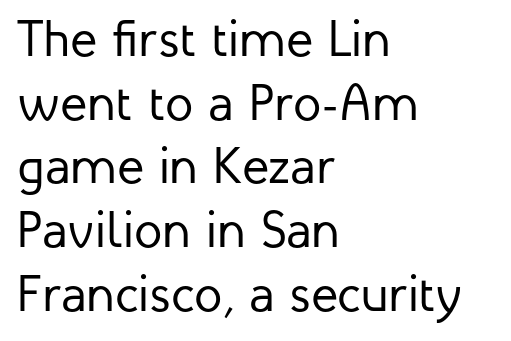
A classic flush-left, rag-right setting is used for this passage. Vertically, the passage feels balanced, rows spaced as you'd expect. Does the type have serifs? No, each stem ends abruptly. The type is set solid horizontally, with unmodified tracking. The foot of each line stays bare and open.
